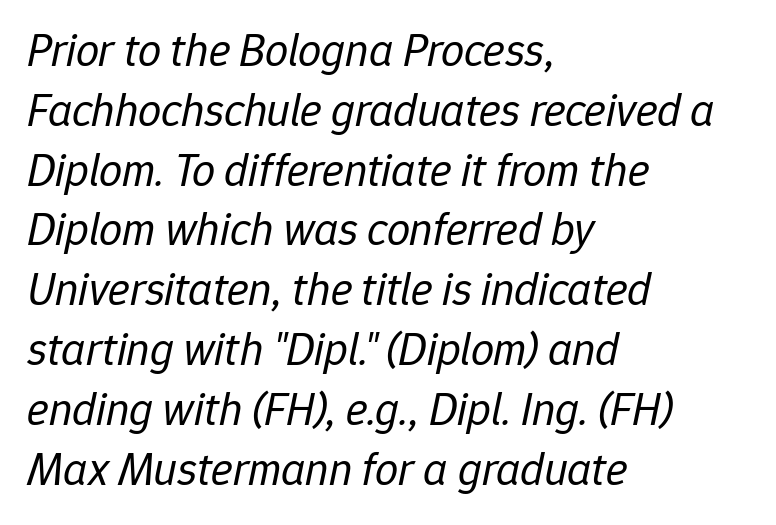
{"italic": "yes", "lean": "right", "slant_degrees": 12, "bold": "no", "weight": "regular", "width": "normal", "stroke_contrast": "low", "x_height": "medium", "monospaced": "no", "underline": "no", "align": "left", "line_spacing": "normal", "line_spacing_ratio": 1.3, "letter_spacing": "normal", "letter_spacing_em": 0.0, "glyph_px": 46}
